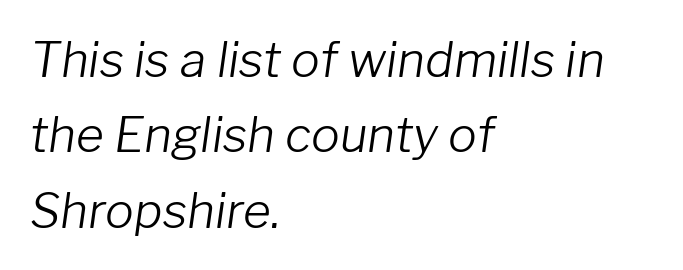
{"italic": "yes", "lean": "right", "slant_degrees": 8, "bold": "no", "weight": "light", "width": "normal", "stroke_contrast": "low", "x_height": "medium", "monospaced": "no", "underline": "no", "align": "left", "line_spacing": "normal", "line_spacing_ratio": 1.57, "letter_spacing": "normal", "letter_spacing_em": 0.0, "glyph_px": 48}
